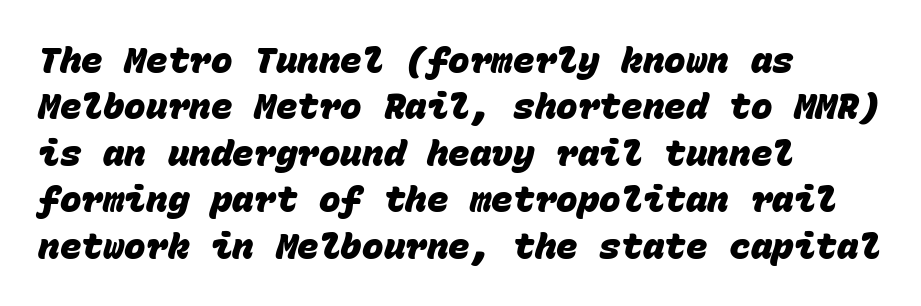
{"serif": "no", "bold": "yes", "weight": "heavy", "width": "normal", "stroke_contrast": "low", "x_height": "large", "monospaced": "yes", "underline": "no", "align": "left", "line_spacing": "normal", "line_spacing_ratio": 1.29, "letter_spacing": "normal", "letter_spacing_em": 0.0, "glyph_px": 36}
